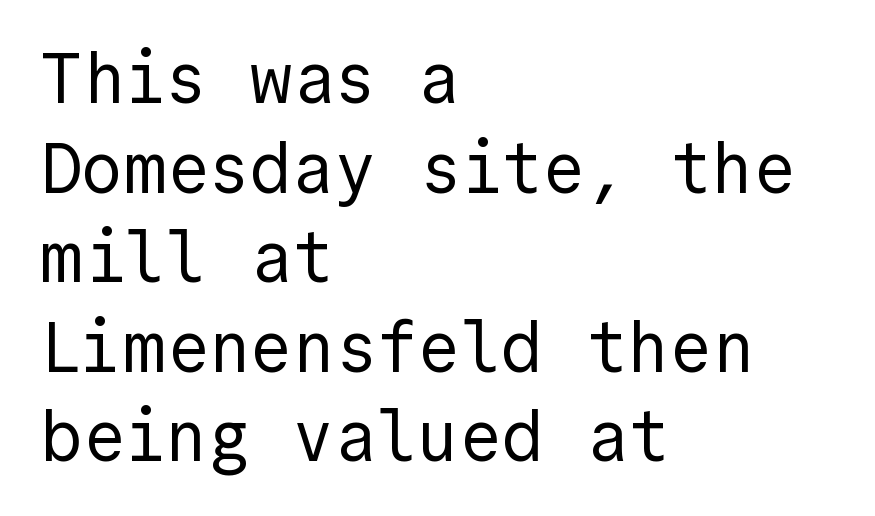
Q: Is the text bold? A: No.
Q: Is the text italic (slanted)? A: No, it is upright.
Q: Is the typeface a serif or a sans-serif typeface? A: Sans-serif.
Q: Is the text underlined? A: No.
Q: How is the paragraph aligned? A: Left-aligned.
Q: Is the spacing between letters normal or unusually wide? A: Normal.
Q: Is the spacing between lines tight, normal or loose? A: Normal.
Q: Width (condensed, normal, or wide)? A: Normal.
Q: x-height? A: Medium.
